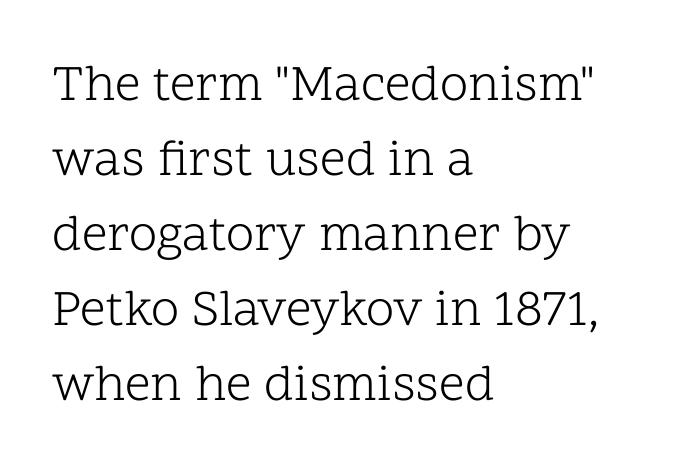
Q: Is the text bold? A: No.
Q: Is the text italic (slanted)? A: No, it is upright.
Q: Is the typeface a serif or a sans-serif typeface? A: Serif.
Q: Is the text underlined? A: No.
Q: How is the paragraph aligned? A: Left-aligned.
Q: Is the spacing between letters normal or unusually wide? A: Normal.
Q: Is the spacing between lines tight, normal or loose? A: Normal.
Q: Width (condensed, normal, or wide)? A: Normal.
Q: Stroke contrast? A: Low.
Q: x-height? A: Medium.
Q: Monospaced? A: No.
